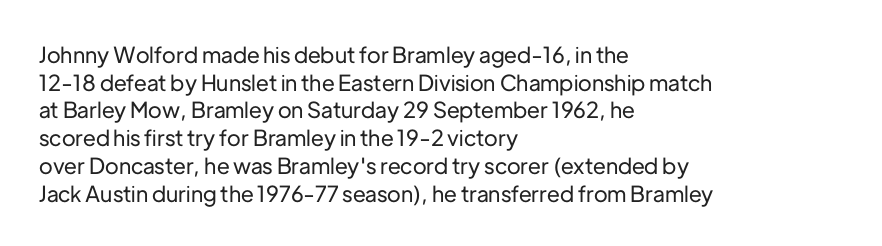
{"italic": "no", "underline": "no", "align": "left", "line_spacing": "normal", "line_spacing_ratio": 1.26, "letter_spacing": "normal", "letter_spacing_em": 0.0, "glyph_px": 22}
